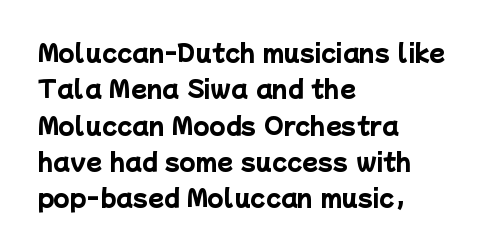
The rendering uses a bold face; every stroke is thick and dark. Nothing unusual about the tracking: characters are spaced as the font intends. In CSS terms this would be text-align: left. The vertical gap from one line to the next is medium. Any mark beneath the type? The region is blank.
